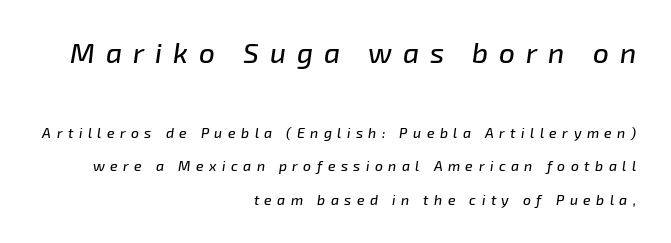
{"italic": "yes", "lean": "right", "slant_degrees": 8, "width": "normal", "stroke_contrast": "low", "x_height": "medium", "monospaced": "no", "underline": "no", "align": "right", "line_spacing": "loose", "line_spacing_ratio": 2.38, "letter_spacing": "wide", "letter_spacing_em": 0.39, "larger_block": "first", "size_ratio": 2.0, "glyph_px": 28}
